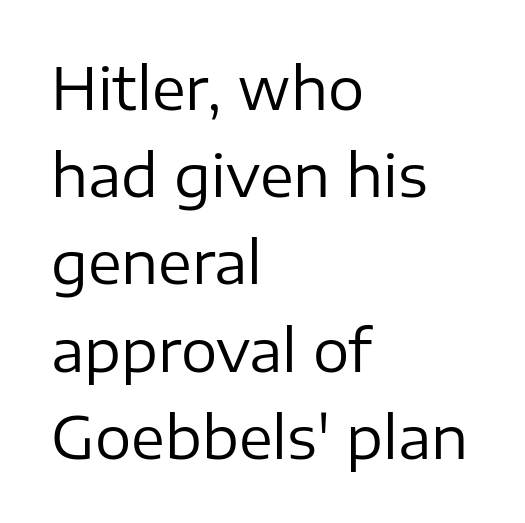
The image shows 57 px regular-weight sans-serif type, upright; set left-aligned, normal line spacing (1.53x), normal letter spacing, not underlined; low stroke contrast and a medium x-height.
